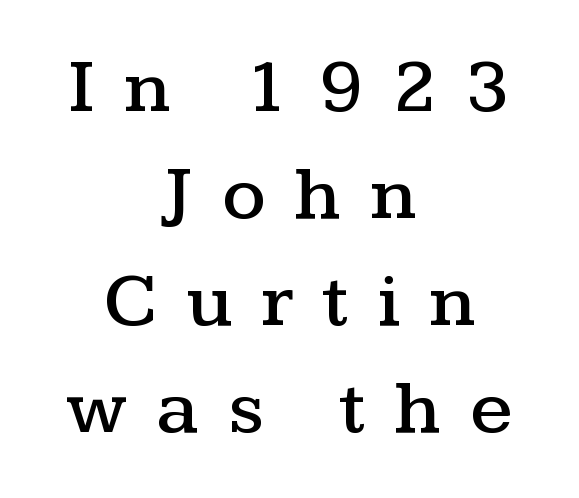
Q: Is the text italic (slanted)? A: No, it is upright.
Q: Is the typeface a serif or a sans-serif typeface? A: Serif.
Q: Is the text underlined? A: No.
Q: How is the paragraph aligned? A: Centered.
Q: Is the spacing between letters normal or unusually wide? A: Unusually wide.
Q: Is the spacing between lines tight, normal or loose? A: Normal.
Q: Width (condensed, normal, or wide)? A: Wide.
Q: Stroke contrast? A: Medium.
Q: x-height? A: Medium.
Q: Monospaced? A: No.
